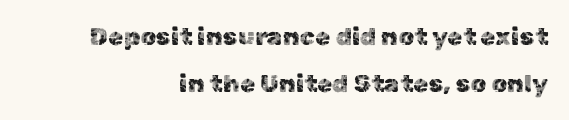
Has an underline been added? It has not. The letterforms sit shoulder to shoulder at normal distance. Quick note: not italic, upright. The rendering anchors every line to the right-hand side.
